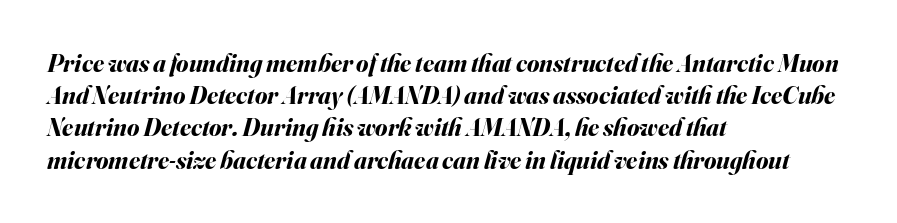
The image shows 25 px bold type, italic (leaning right); set left-aligned, normal line spacing (1.29x), normal letter spacing, not underlined.
